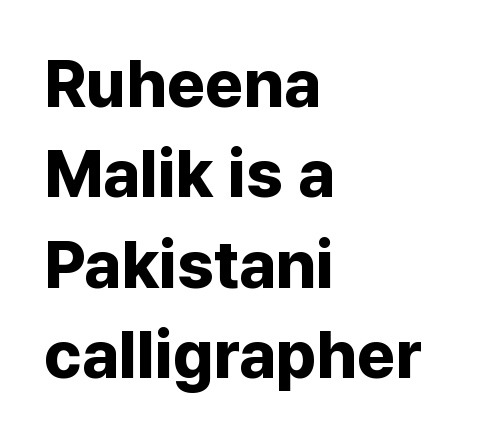
{"serif": "no", "italic": "no", "bold": "yes", "weight": "bold", "width": "normal", "stroke_contrast": "low", "x_height": "medium", "monospaced": "no", "underline": "no", "align": "left", "line_spacing": "normal", "line_spacing_ratio": 1.37, "letter_spacing": "normal", "letter_spacing_em": 0.0, "glyph_px": 66}
